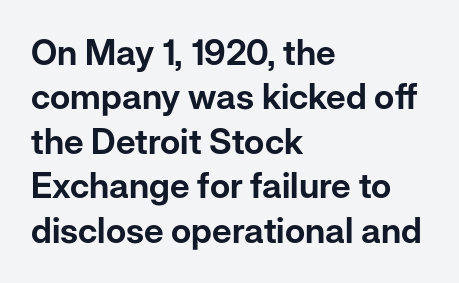
The image shows 35 px sans-serif type, upright; set left-aligned, normal line spacing (1.27x), normal letter spacing, not underlined; low stroke contrast and a medium x-height.
